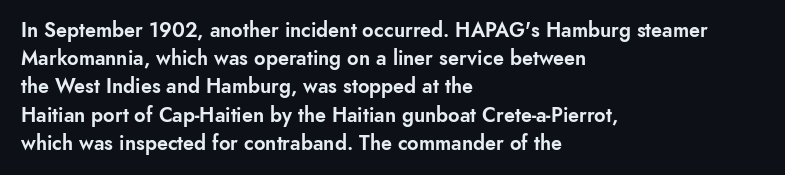
The image shows 20 px text type, upright; set left-aligned, normal line spacing (1.41x), normal letter spacing, not underlined.
